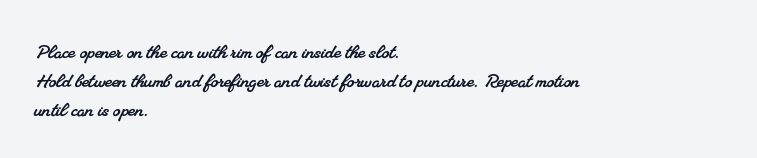
{"underline": "no", "align": "left", "line_spacing_ratio": 1.21, "letter_spacing": "normal", "letter_spacing_em": 0.0, "glyph_px": 24}
